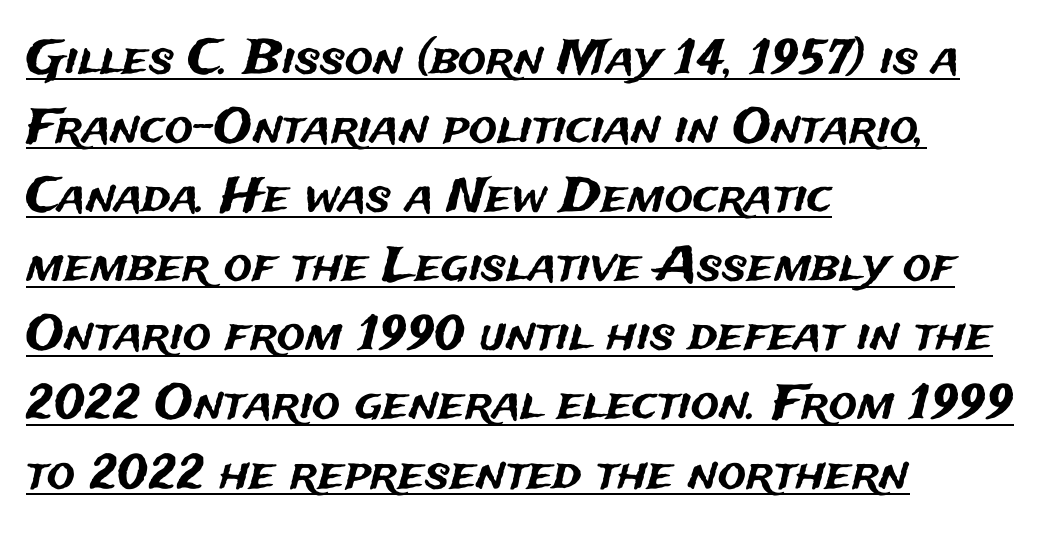
Q: Is the text italic (slanted)? A: Yes.
Q: Is the typeface a serif or a sans-serif typeface? A: Sans-serif.
Q: Is the text underlined? A: Yes.
Q: How is the paragraph aligned? A: Left-aligned.
Q: Is the spacing between letters normal or unusually wide? A: Normal.
Q: Is the spacing between lines tight, normal or loose? A: Normal.
Q: Width (condensed, normal, or wide)? A: Normal.
Q: Stroke contrast? A: Medium.
Q: x-height? A: Medium.
Q: Monospaced? A: No.
